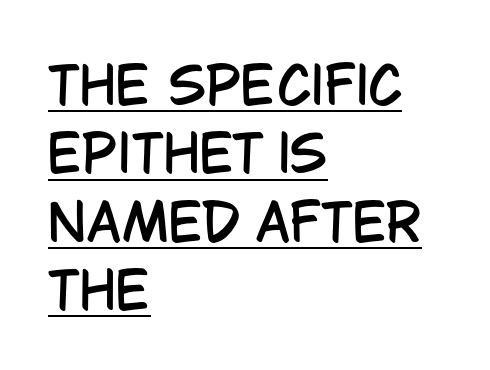
{"serif": "no", "italic": "no", "width": "condensed", "stroke_contrast": "low", "x_height": "large", "monospaced": "no", "underline": "yes", "align": "left", "line_spacing": "normal", "line_spacing_ratio": 1.34, "letter_spacing": "normal", "letter_spacing_em": 0.0, "glyph_px": 51}
